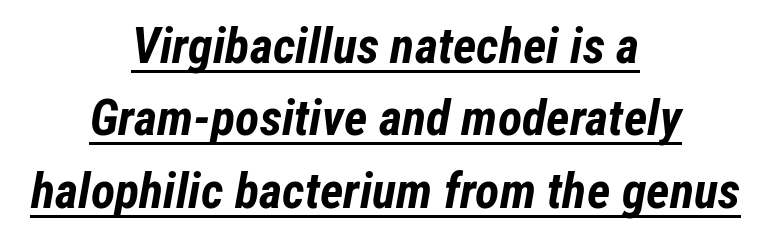
The image shows 50 px bold, condensed type, italic (leaning right); set centered, normal line spacing (1.45x), normal letter spacing, underlined; low stroke contrast and a medium x-height.
